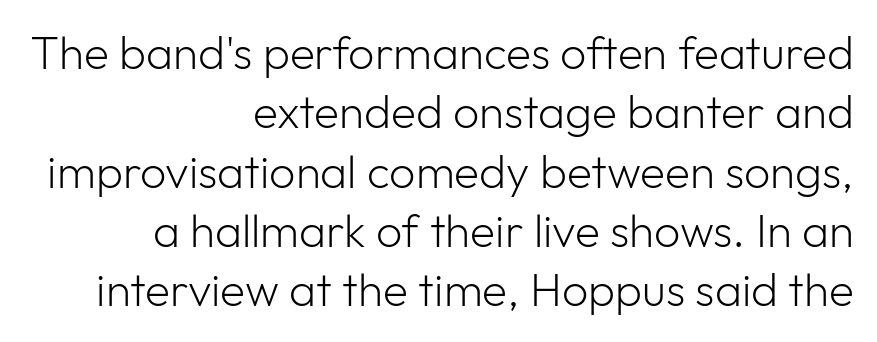
Q: Is the text bold? A: No.
Q: Is the text italic (slanted)? A: No, it is upright.
Q: Is the typeface a serif or a sans-serif typeface? A: Sans-serif.
Q: Is the text underlined? A: No.
Q: How is the paragraph aligned? A: Right-aligned.
Q: Is the spacing between letters normal or unusually wide? A: Normal.
Q: Is the spacing between lines tight, normal or loose? A: Normal.
Q: Width (condensed, normal, or wide)? A: Normal.
Q: Stroke contrast? A: Low.
Q: x-height? A: Medium.
Q: Monospaced? A: No.
